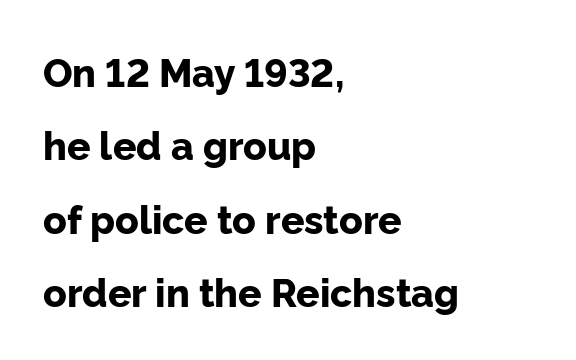
The image shows 39 px bold sans-serif type, upright; set left-aligned, line spacing 1.88x, normal letter spacing, not underlined; low stroke contrast and a medium x-height.
